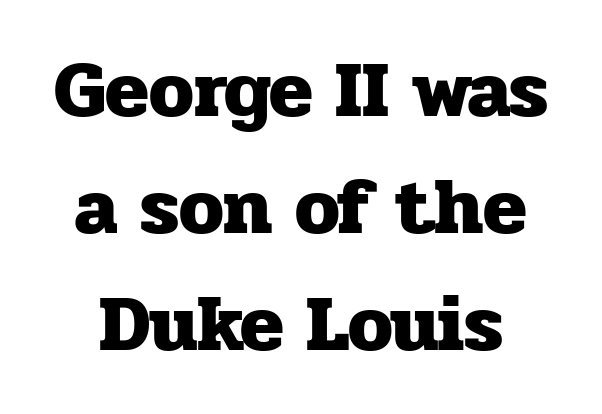
{"serif": "yes", "italic": "no", "bold": "yes", "weight": "heavy", "width": "normal", "stroke_contrast": "low", "x_height": "medium", "monospaced": "no", "underline": "no", "align": "center", "line_spacing": "normal", "line_spacing_ratio": 1.46, "letter_spacing": "normal", "letter_spacing_em": 0.0, "glyph_px": 80}
